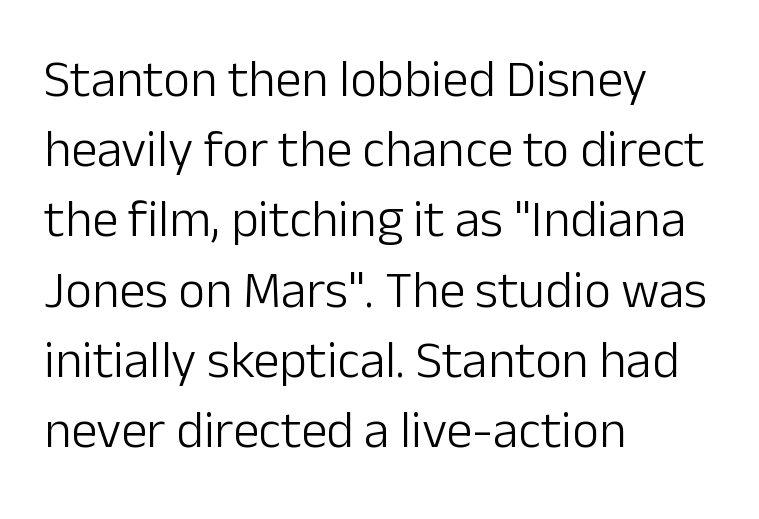
The lettering stays uniformly vertical, giving the passage a roman look. The line-height multiplier appears to be the usual default. No extra ink here — the face is not bold. Just letters on the line, the space beneath them empty. The line texture is even and compact thanks to regular tracking. Proportional: the letters do not fall into vertical columns.
